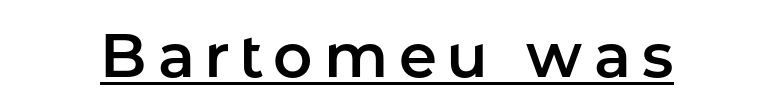
The image shows 61 px sans-serif type, upright; set underlined; low stroke contrast and a medium x-height.
